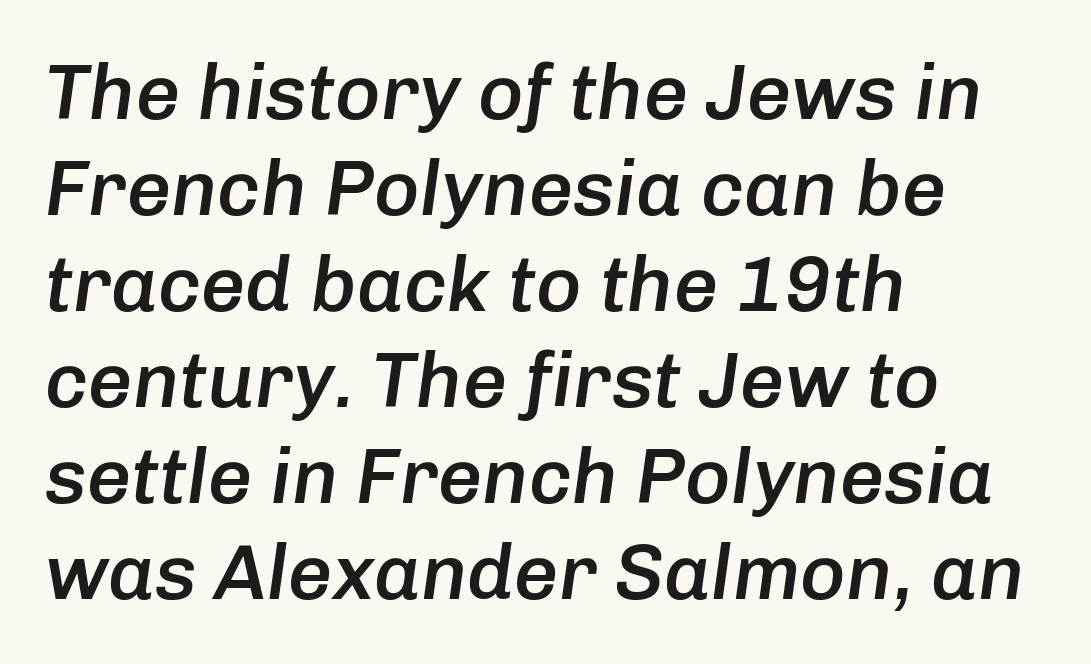
{"italic": "yes", "lean": "right", "slant_degrees": 8, "bold": "semi", "weight": "semibold", "width": "normal", "stroke_contrast": "low", "x_height": "medium", "monospaced": "no", "underline": "no", "align": "left", "line_spacing_ratio": 1.23, "letter_spacing": "normal", "letter_spacing_em": 0.0, "glyph_px": 78}
